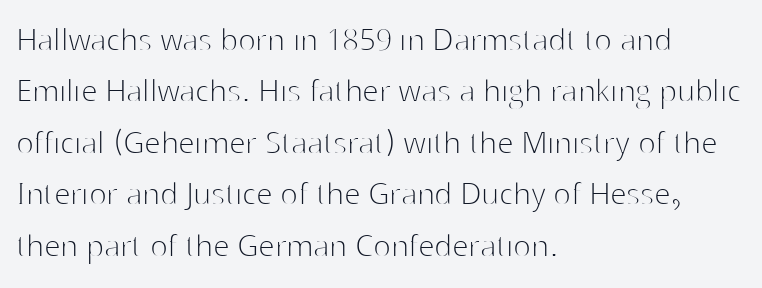
The image shows 37 px thin sans-serif type, upright; set left-aligned, normal line spacing (1.39x), normal letter spacing, not underlined; high stroke contrast and a medium x-height.
